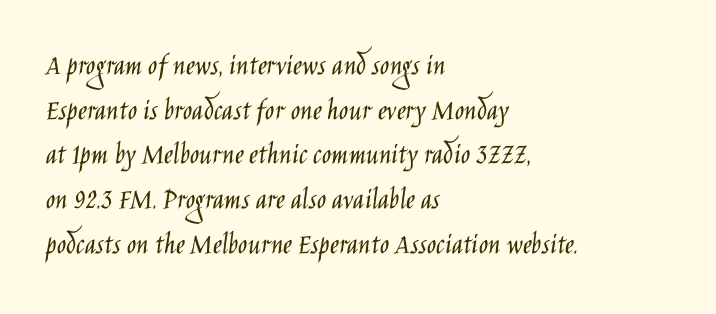
Stems here are at most as thick as an everyday book face. No extra tracking has been applied to these lines. The gap between lines stays unmarked. The rendering uses natural spacing where letterforms have individual widths. The designer went with a sans here, leaving each stem footless.
